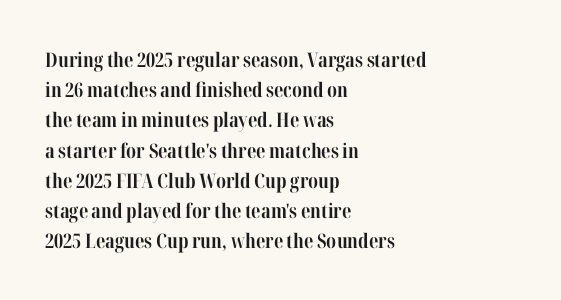
Q: Is the text bold? A: Yes.
Q: Is the text italic (slanted)? A: No, it is upright.
Q: Is the text underlined? A: No.
Q: How is the paragraph aligned? A: Left-aligned.
Q: Is the spacing between letters normal or unusually wide? A: Normal.
Q: Is the spacing between lines tight, normal or loose? A: Normal.
